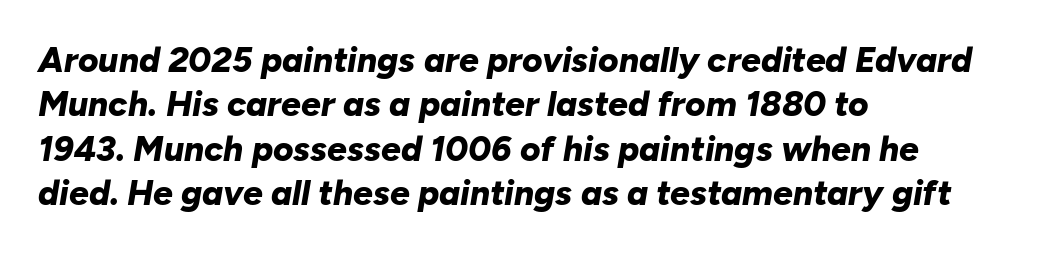
{"italic": "yes", "lean": "right", "slant_degrees": 10, "bold": "yes", "weight": "bold", "width": "normal", "stroke_contrast": "low", "x_height": "medium", "monospaced": "no", "underline": "no", "align": "left", "line_spacing": "normal", "line_spacing_ratio": 1.27, "letter_spacing": "normal", "letter_spacing_em": 0.0, "glyph_px": 35}
